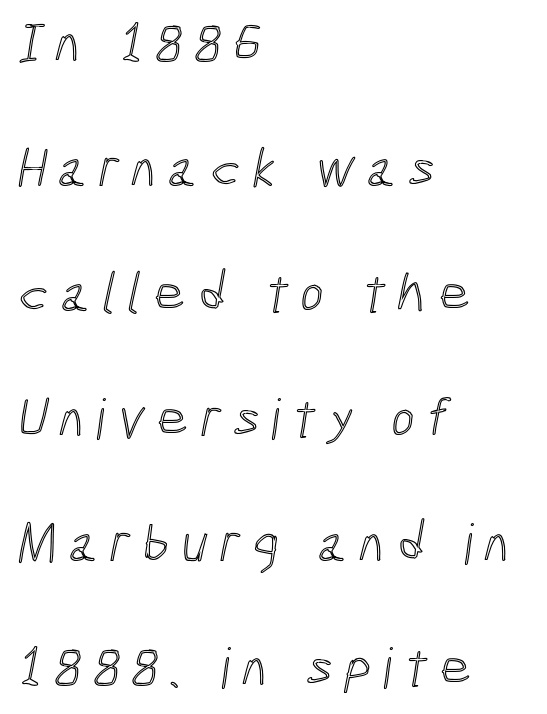
The image shows 56 px condensed type; set left-aligned, loose line spacing (2.23x), unusually wide letter spacing (+0.21 em), not underlined; a medium x-height.
